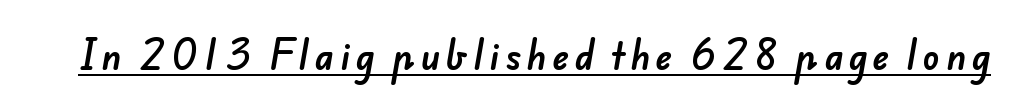
{"serif": "no", "width": "normal", "stroke_contrast": "low", "x_height": "small", "monospaced": "no", "underline": "yes", "glyph_px": 35}
